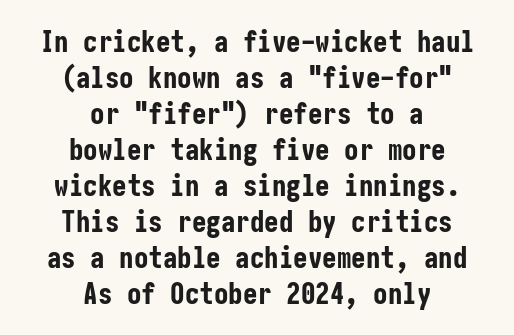
The image shows 29 px bold, condensed sans-serif type, upright; set centered, line spacing 1.24x, normal letter spacing, not underlined; low stroke contrast and a medium x-height.
